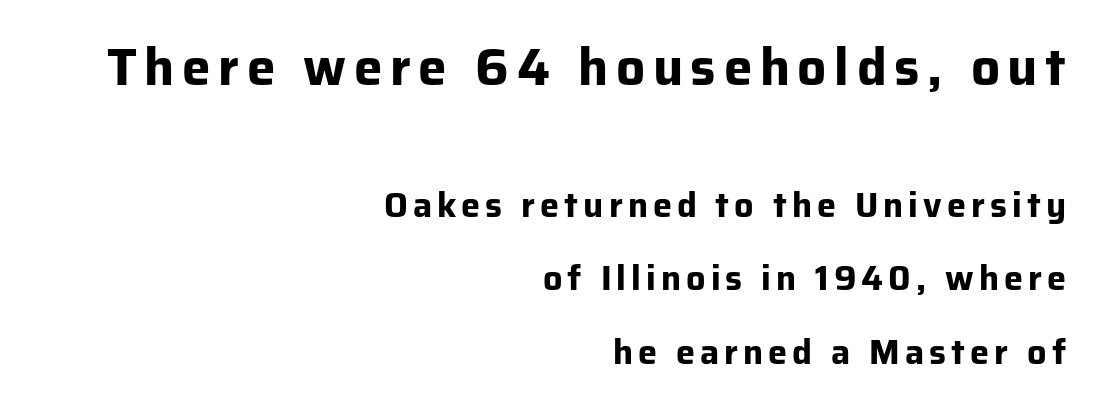
Q: Is the text bold? A: Yes.
Q: Is the text italic (slanted)? A: No, it is upright.
Q: Is the typeface a serif or a sans-serif typeface? A: Sans-serif.
Q: Is the text underlined? A: No.
Q: How is the paragraph aligned? A: Right-aligned.
Q: Is the spacing between lines tight, normal or loose? A: Loose.
Q: Which block of text is set in a larger size, the first (top) or the second (bottom)? A: The first (top) one.
Q: Width (condensed, normal, or wide)? A: Normal.
Q: Stroke contrast? A: Low.
Q: x-height? A: Medium.
Q: Monospaced? A: No.
